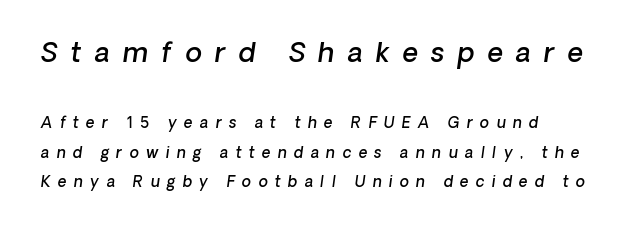
The image shows 27 px text type, italic (leaning right); set left-aligned, loose line spacing (1.98x), unusually wide letter spacing (+0.49 em), not underlined; the first (top) block is 1.8x larger.
